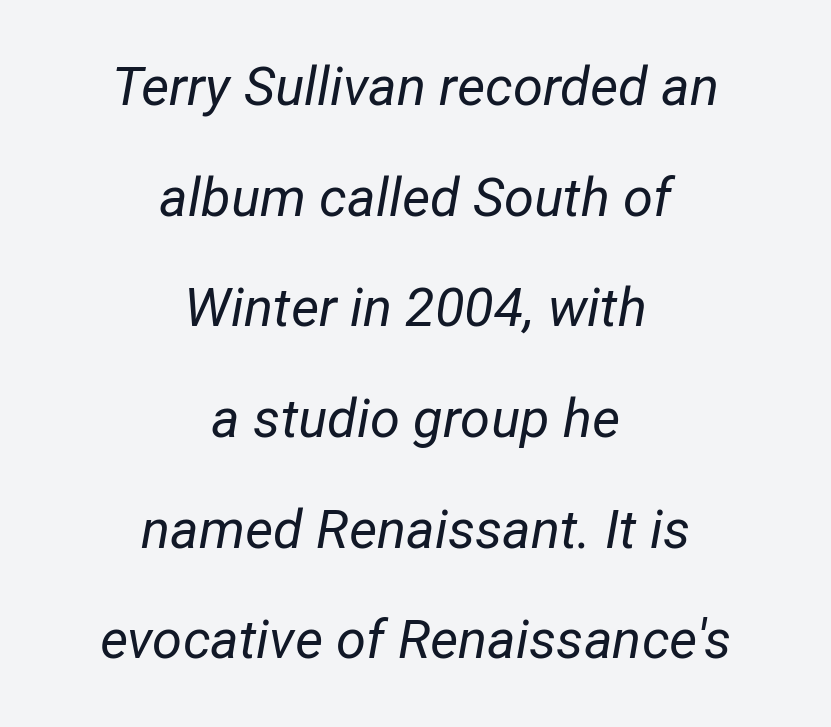
{"italic": "yes", "lean": "right", "slant_degrees": 12, "bold": "no", "weight": "regular", "width": "normal", "stroke_contrast": "low", "x_height": "medium", "monospaced": "no", "underline": "no", "align": "center", "line_spacing": "loose", "line_spacing_ratio": 2.05, "letter_spacing": "normal", "letter_spacing_em": 0.0, "glyph_px": 54}
